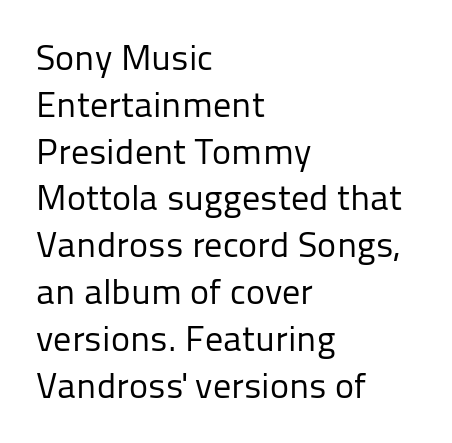
{"serif": "no", "italic": "no", "bold": "no", "weight": "regular", "width": "normal", "stroke_contrast": "low", "x_height": "medium", "monospaced": "no", "underline": "no", "align": "left", "line_spacing": "normal", "line_spacing_ratio": 1.3, "letter_spacing": "normal", "letter_spacing_em": 0.0, "glyph_px": 36}
